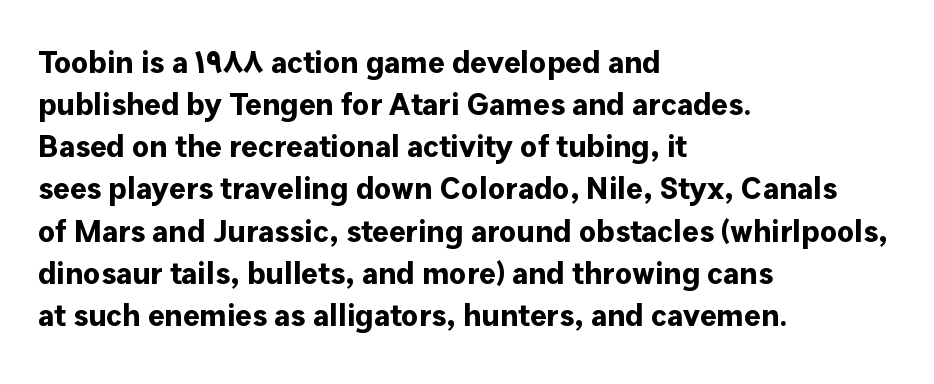
You can tell it's not italic because the verticals are truly vertical. The rows are spaced the way most documents space them. The type is set solid horizontally, with unmodified tracking. Clear beneath every line of the passage.
